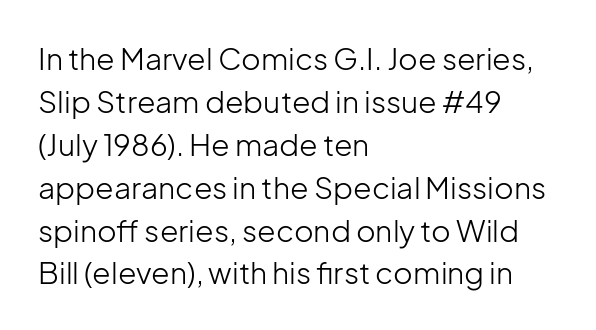
The image shows 30 px light sans-serif type, upright; set left-aligned, normal line spacing (1.43x), normal letter spacing, not underlined; low stroke contrast and a medium x-height.
